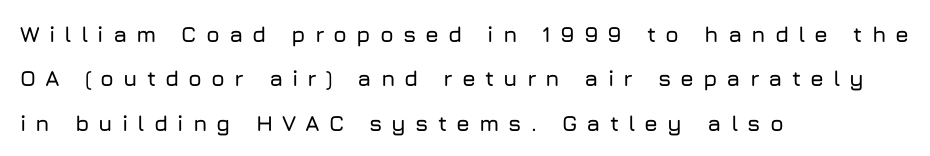
{"italic": "no", "underline": "no", "align": "left", "line_spacing": "loose", "line_spacing_ratio": 2.02, "letter_spacing": "wide", "letter_spacing_em": 0.41, "glyph_px": 22}
